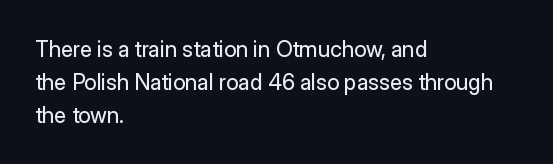
{"italic": "no", "bold": "no", "underline": "no", "align": "left", "line_spacing": "normal", "line_spacing_ratio": 1.49, "letter_spacing": "normal", "letter_spacing_em": 0.0, "glyph_px": 22}
